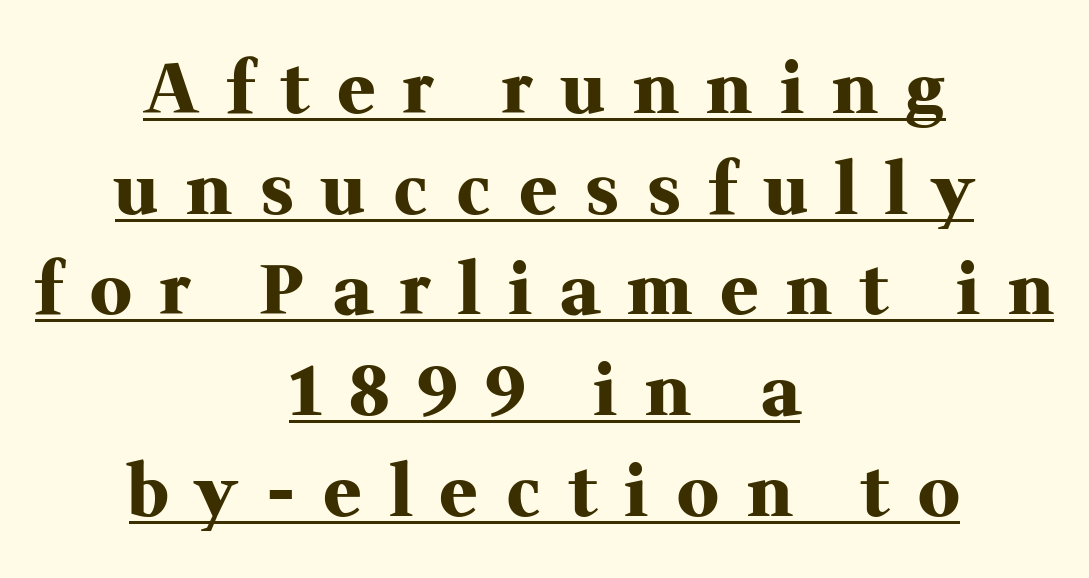
The image shows 69 px heavy serif type, upright; set centered, normal line spacing (1.46x), unusually wide letter spacing (+0.42 em), underlined; medium stroke contrast and a medium x-height.
